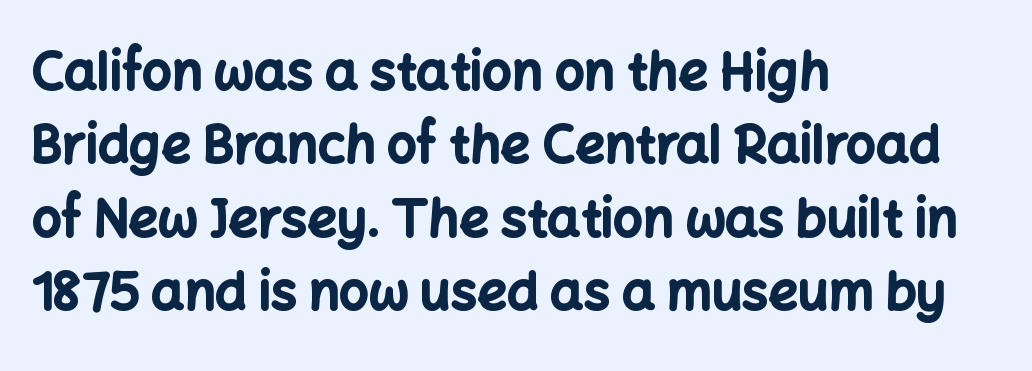
The image shows 52 px bold sans-serif type, upright; set left-aligned, normal line spacing (1.41x), normal letter spacing, not underlined; low stroke contrast and a medium x-height.
